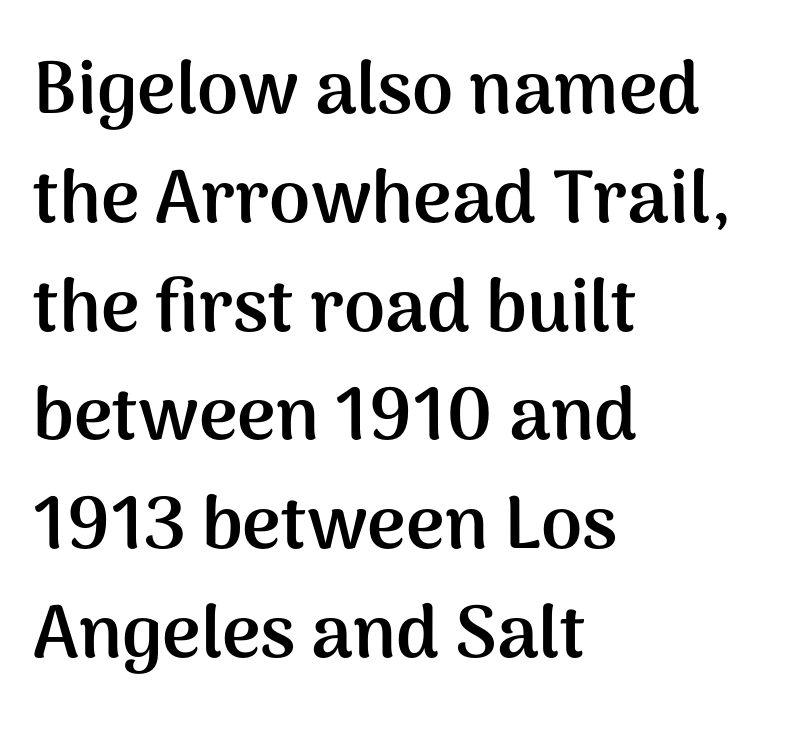
Q: Is the text bold? A: Yes.
Q: Is the text italic (slanted)? A: No, it is upright.
Q: Is the typeface a serif or a sans-serif typeface? A: Sans-serif.
Q: Is the text underlined? A: No.
Q: How is the paragraph aligned? A: Left-aligned.
Q: Is the spacing between letters normal or unusually wide? A: Normal.
Q: Is the spacing between lines tight, normal or loose? A: Normal.
Q: Width (condensed, normal, or wide)? A: Normal.
Q: Stroke contrast? A: Medium.
Q: x-height? A: Medium.
Q: Monospaced? A: No.
